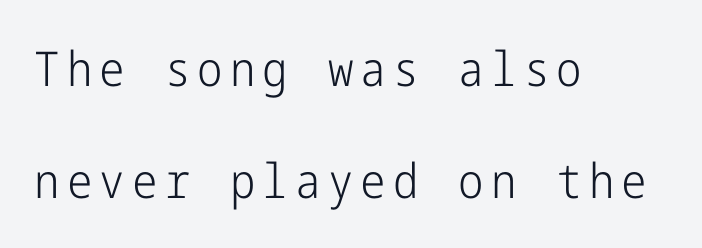
The image shows 48 px light, condensed sans-serif type, upright; set left-aligned, loose line spacing (2.34x), not underlined; low stroke contrast and a medium x-height.
